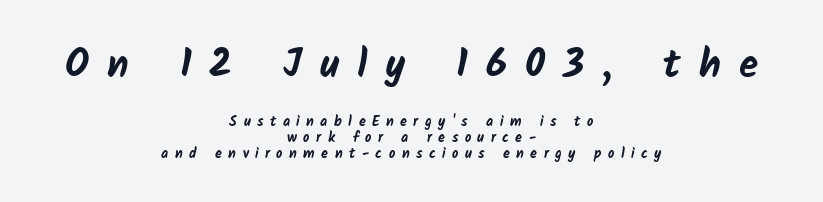
Q: Is the text bold? A: Yes.
Q: Is the typeface a serif or a sans-serif typeface? A: Sans-serif.
Q: Is the text underlined? A: No.
Q: How is the paragraph aligned? A: Centered.
Q: Is the spacing between letters normal or unusually wide? A: Unusually wide.
Q: Is the spacing between lines tight, normal or loose? A: Tight.
Q: Which block of text is set in a larger size, the first (top) or the second (bottom)? A: The first (top) one.
Q: Width (condensed, normal, or wide)? A: Normal.
Q: Stroke contrast? A: Low.
Q: x-height? A: Medium.
Q: Monospaced? A: No.
